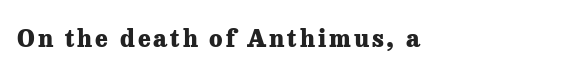
{"italic": "no", "bold": "yes", "underline": "no", "align": "left", "glyph_px": 24}
